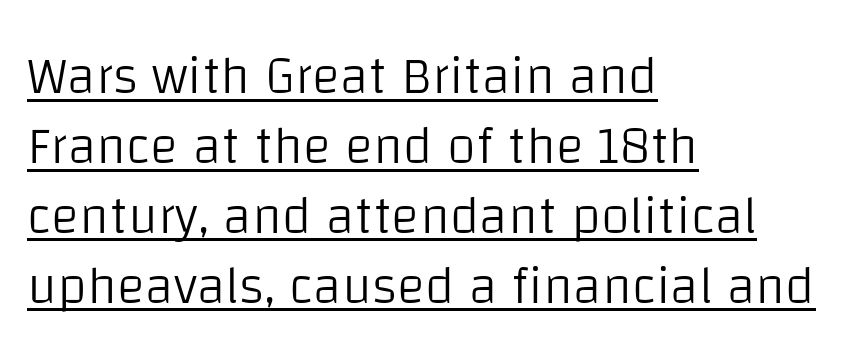
Q: Is the text bold? A: No.
Q: Is the text italic (slanted)? A: No, it is upright.
Q: Is the typeface a serif or a sans-serif typeface? A: Sans-serif.
Q: Is the text underlined? A: Yes.
Q: How is the paragraph aligned? A: Left-aligned.
Q: Is the spacing between letters normal or unusually wide? A: Normal.
Q: Is the spacing between lines tight, normal or loose? A: Normal.
Q: Width (condensed, normal, or wide)? A: Normal.
Q: Stroke contrast? A: Low.
Q: x-height? A: Large.
Q: Monospaced? A: No.
